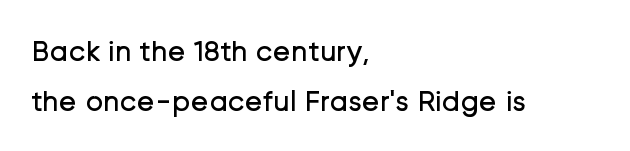
Q: Is the text bold? A: No.
Q: Is the text italic (slanted)? A: No, it is upright.
Q: Is the typeface a serif or a sans-serif typeface? A: Sans-serif.
Q: Is the text underlined? A: No.
Q: How is the paragraph aligned? A: Left-aligned.
Q: Is the spacing between letters normal or unusually wide? A: Normal.
Q: Is the spacing between lines tight, normal or loose? A: Normal.
Q: Width (condensed, normal, or wide)? A: Normal.
Q: Stroke contrast? A: Low.
Q: x-height? A: Medium.
Q: Monospaced? A: No.
